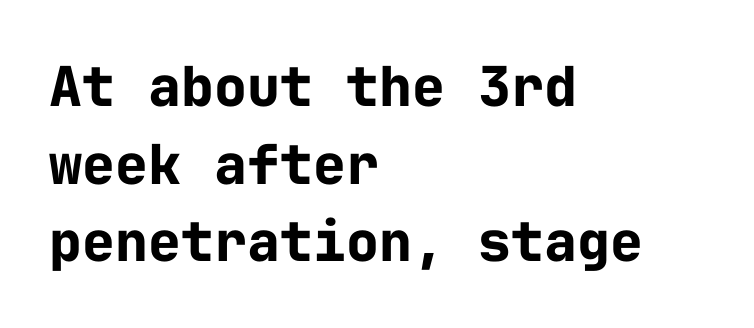
The letters march in equal steps, a hallmark of fixed-pitch type. Is there much room between lines? A standard amount, neither cramped nor airy. In terms of weight, the rendering is a true, heavy bold. Each row of text sits above clean, open space. Vertical strokes here are truly vertical. Where is the straight margin? On the left.
